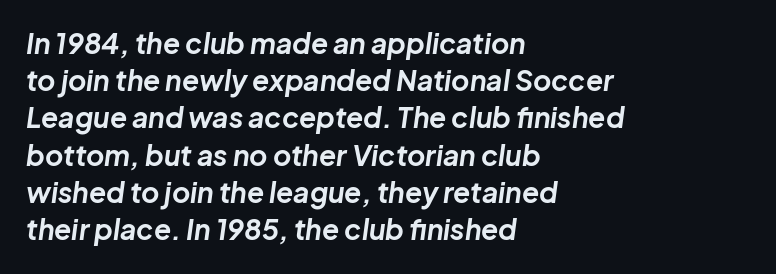
The image shows 28 px bold type, italic (leaning right); set left-aligned, normal line spacing (1.33x), normal letter spacing, not underlined; low stroke contrast and a medium x-height.
